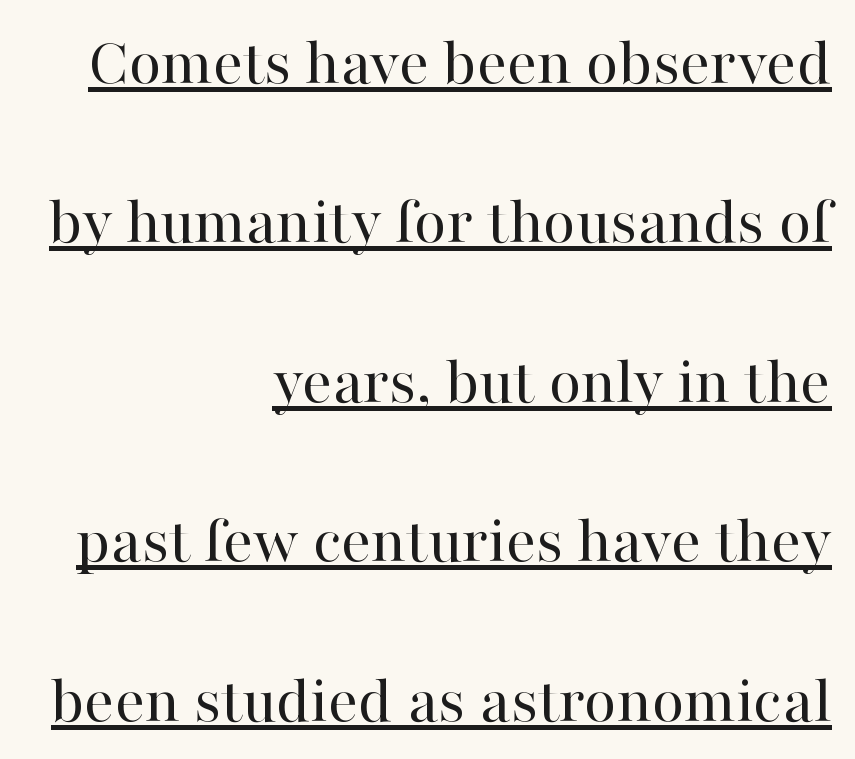
Compared with undecorated copy, this sample adds a rule below the words. A typesetter would mark this as roman, not italic. Observe the ordinary spacing: letters are neighbours, not strangers. What's the leading like? Stretched, with rows far apart.
